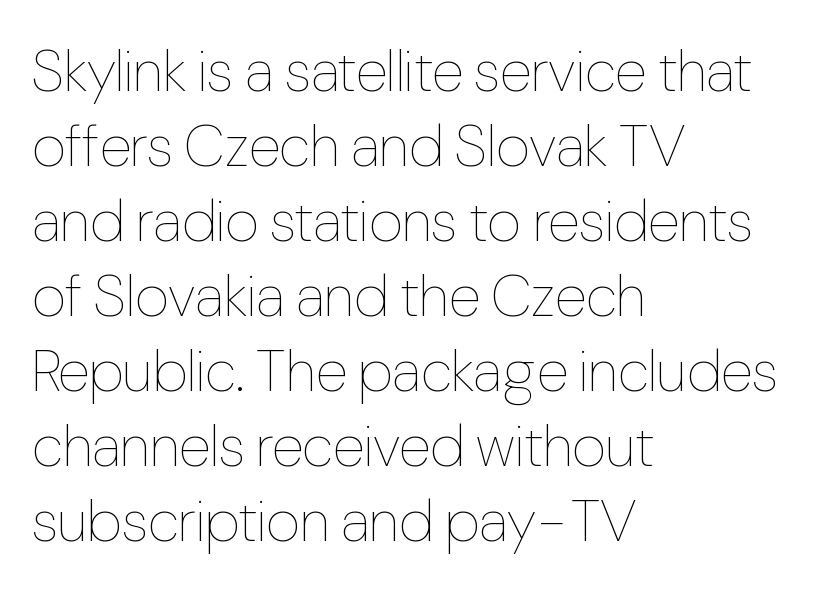
Q: Is the text bold? A: No.
Q: Is the text italic (slanted)? A: No, it is upright.
Q: Is the text underlined? A: No.
Q: How is the paragraph aligned? A: Left-aligned.
Q: Is the spacing between letters normal or unusually wide? A: Normal.
Q: Is the spacing between lines tight, normal or loose? A: Normal.
Q: Width (condensed, normal, or wide)? A: Condensed.
Q: Stroke contrast? A: Low.
Q: x-height? A: Medium.
Q: Monospaced? A: No.
